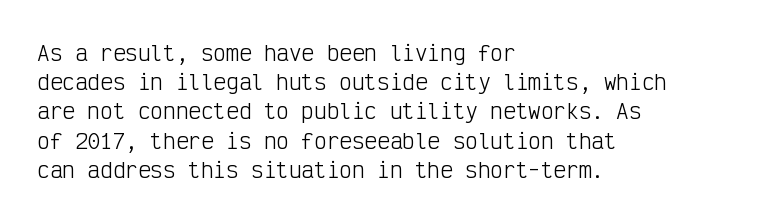
{"italic": "no", "bold": "no", "underline": "no", "align": "left", "line_spacing": "normal", "line_spacing_ratio": 1.39, "letter_spacing": "normal", "letter_spacing_em": 0.0, "glyph_px": 21}
